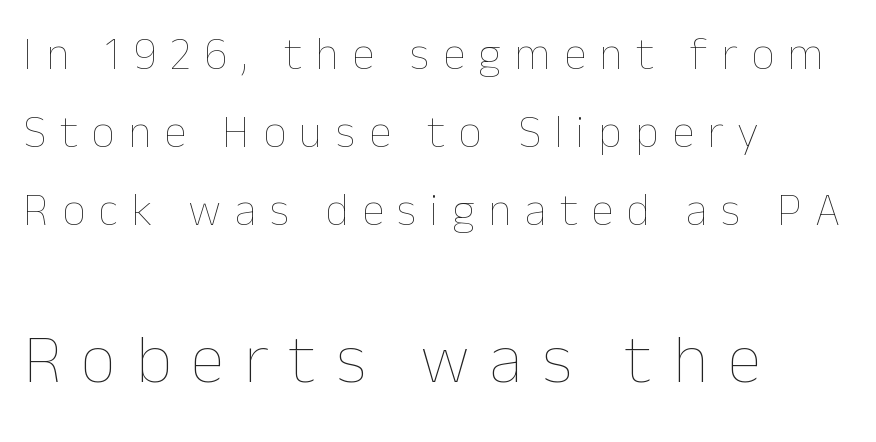
{"italic": "no", "bold": "no", "weight": "thin", "width": "normal", "stroke_contrast": "low", "x_height": "medium", "monospaced": "no", "underline": "no", "align": "left", "line_spacing": "normal", "line_spacing_ratio": 1.7, "letter_spacing": "wide", "letter_spacing_em": 0.29, "larger_block": "second", "size_ratio": 1.5, "glyph_px": 69}
